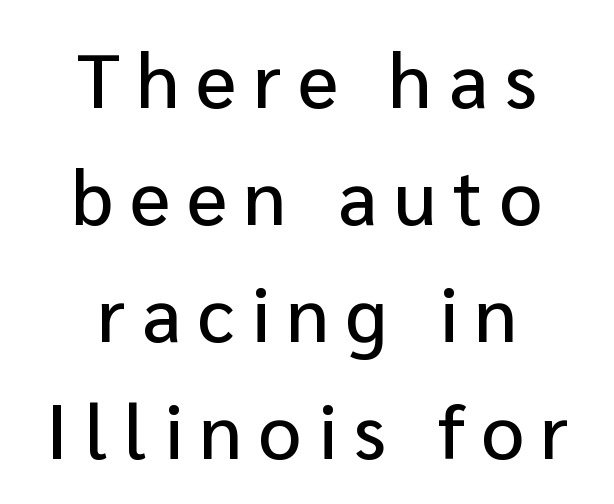
Q: Is the text italic (slanted)? A: No, it is upright.
Q: Is the typeface a serif or a sans-serif typeface? A: Sans-serif.
Q: Is the text underlined? A: No.
Q: How is the paragraph aligned? A: Centered.
Q: Is the spacing between letters normal or unusually wide? A: Unusually wide.
Q: Is the spacing between lines tight, normal or loose? A: Normal.
Q: Width (condensed, normal, or wide)? A: Normal.
Q: Stroke contrast? A: Low.
Q: x-height? A: Medium.
Q: Monospaced? A: No.
